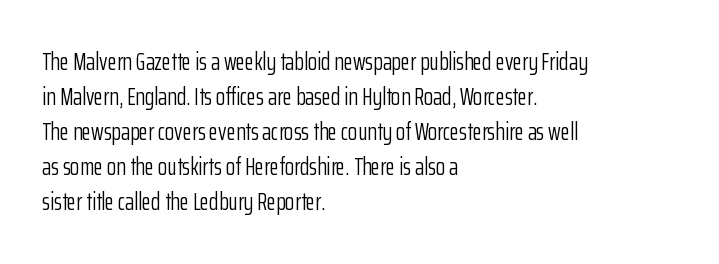
Q: Is the text bold? A: No.
Q: Is the text italic (slanted)? A: No, it is upright.
Q: Is the text underlined? A: No.
Q: How is the paragraph aligned? A: Left-aligned.
Q: Is the spacing between letters normal or unusually wide? A: Normal.
Q: Is the spacing between lines tight, normal or loose? A: Normal.
